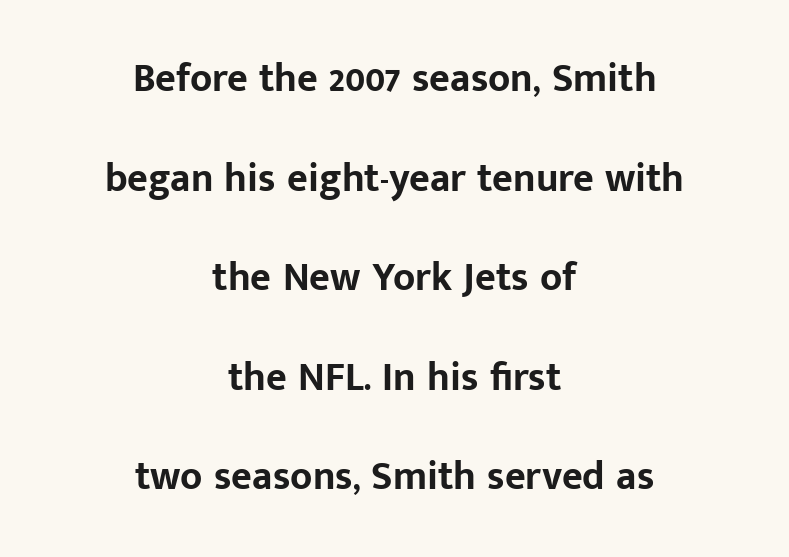
Q: Is the text bold? A: Yes.
Q: Is the text italic (slanted)? A: No, it is upright.
Q: Is the typeface a serif or a sans-serif typeface? A: Sans-serif.
Q: Is the text underlined? A: No.
Q: How is the paragraph aligned? A: Centered.
Q: Is the spacing between letters normal or unusually wide? A: Normal.
Q: Is the spacing between lines tight, normal or loose? A: Loose.
Q: Width (condensed, normal, or wide)? A: Normal.
Q: Stroke contrast? A: Low.
Q: x-height? A: Medium.
Q: Monospaced? A: No.
